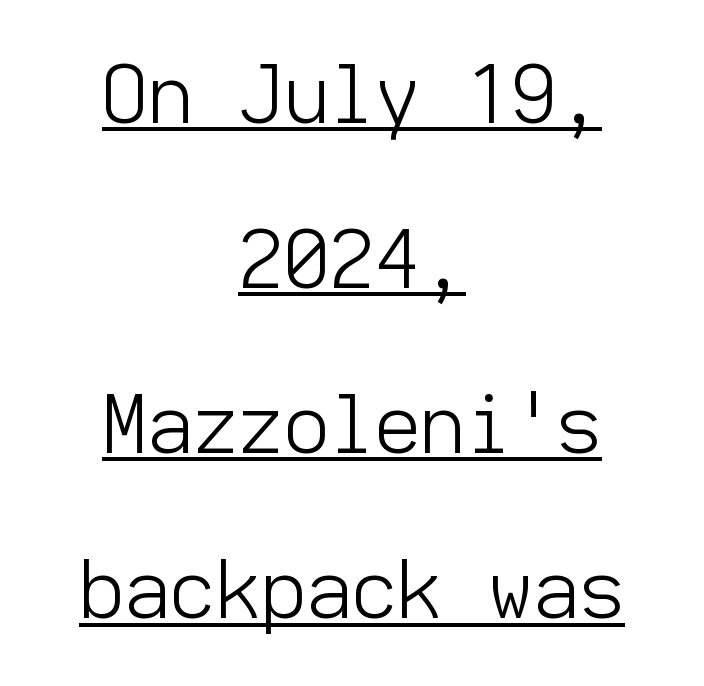
The image shows 79 px light sans-serif type, upright, monospaced; set centered, loose line spacing (2.09x), normal letter spacing, underlined; low stroke contrast and a medium x-height.
